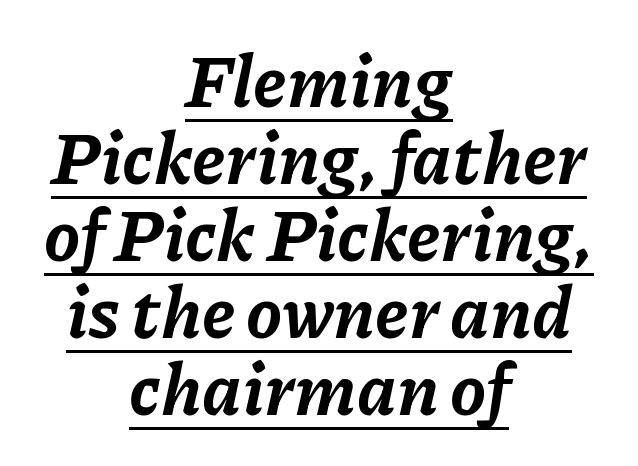
The paragraph shown floats in the horizontal middle. Set as a true bold cut, around the 700 mark. Successive baselines arrive quickly, one right under another. Think of a printed novel: that variable character pitch is what you see here. Every word sits above its own underline.
